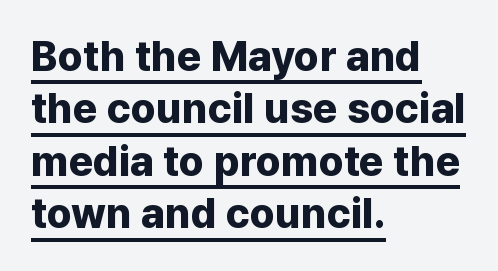
{"serif": "no", "italic": "no", "bold": "yes", "weight": "bold", "width": "normal", "stroke_contrast": "low", "x_height": "medium", "monospaced": "no", "underline": "yes", "align": "left", "line_spacing": "normal", "line_spacing_ratio": 1.25, "letter_spacing": "normal", "letter_spacing_em": 0.0, "glyph_px": 42}
